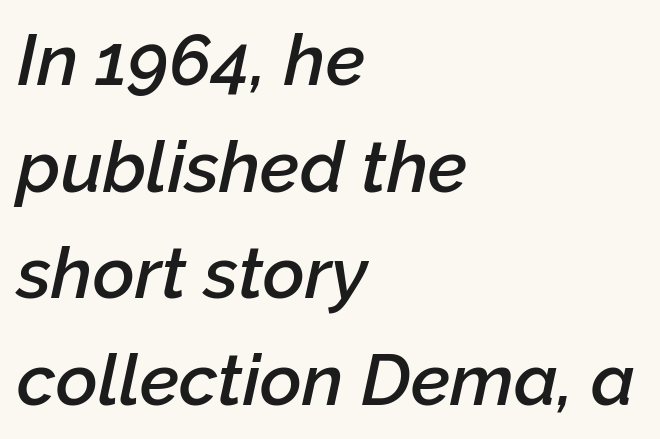
The image shows 72 px semibold type, italic (leaning right); set left-aligned, normal line spacing (1.48x), normal letter spacing, not underlined; low stroke contrast and a medium x-height.
